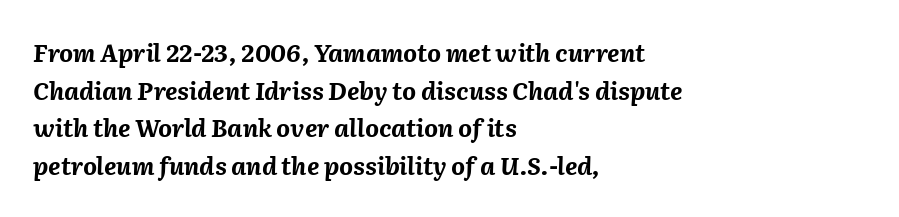
{"italic": "yes", "lean": "right", "slant_degrees": 2, "bold": "yes", "underline": "no", "align": "left", "line_spacing": "normal", "line_spacing_ratio": 1.57, "letter_spacing": "normal", "letter_spacing_em": 0.0, "glyph_px": 24}
